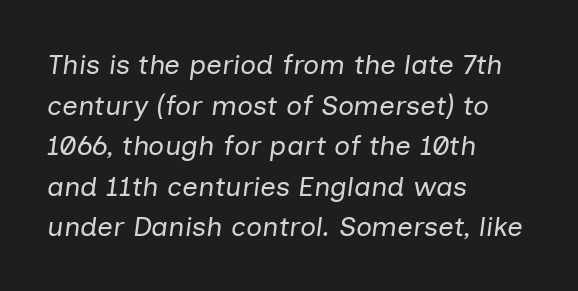
The image shows 28 px regular-weight type, italic (leaning right); set left-aligned, normal line spacing (1.45x), normal letter spacing, not underlined; low stroke contrast and a medium x-height.
